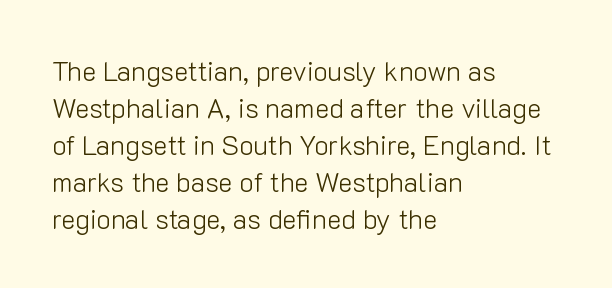
Q: Is the text bold? A: No.
Q: Is the text italic (slanted)? A: No, it is upright.
Q: Is the text underlined? A: No.
Q: How is the paragraph aligned? A: Left-aligned.
Q: Is the spacing between letters normal or unusually wide? A: Normal.
Q: Is the spacing between lines tight, normal or loose? A: Normal.
